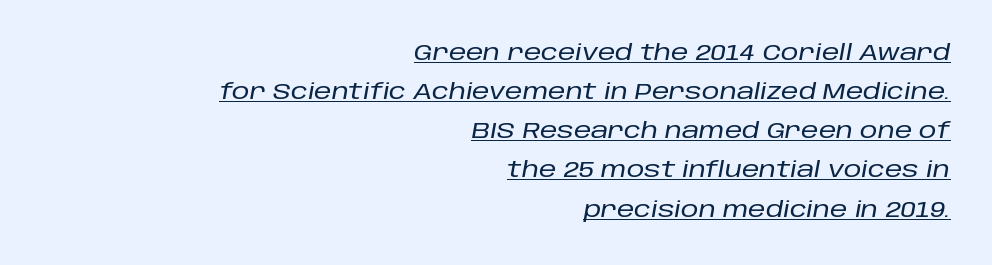
Q: Is the text italic (slanted)? A: Yes, it leans right by about 10 degrees.
Q: Is the text underlined? A: Yes.
Q: How is the paragraph aligned? A: Right-aligned.
Q: Is the spacing between letters normal or unusually wide? A: Normal.
